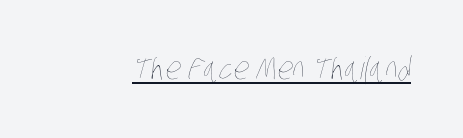
{"bold": "no", "weight": "thin", "width": "condensed", "stroke_contrast": "low", "x_height": "large", "monospaced": "no", "underline": "yes", "letter_spacing": "normal", "letter_spacing_em": 0.0, "glyph_px": 31}
